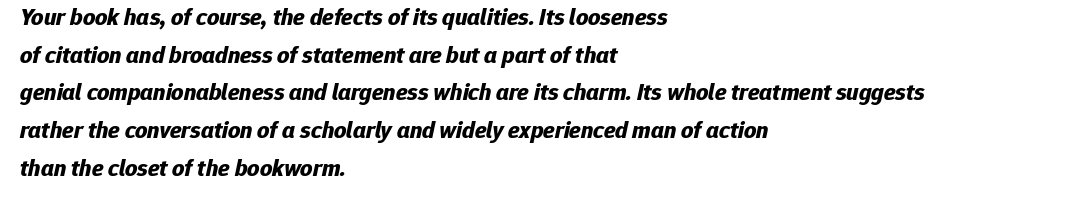
The image shows 24 px bold type, italic (leaning right); set left-aligned, normal line spacing (1.57x), normal letter spacing, not underlined.
